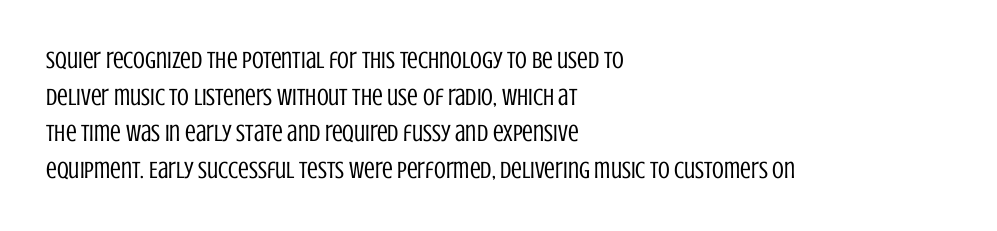
{"italic": "no", "bold": "no", "underline": "no", "align": "left", "line_spacing": "normal", "line_spacing_ratio": 1.53, "letter_spacing": "normal", "letter_spacing_em": 0.0, "glyph_px": 24}
